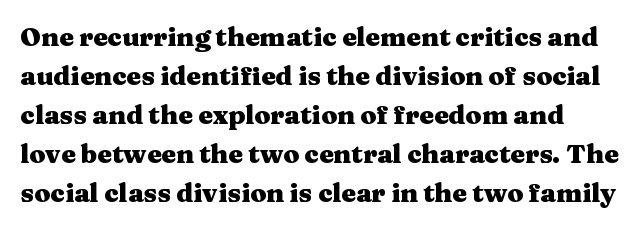
Baseline-to-baseline distance is the conventional proportion of letter height. How are the letters spaced? Ordinarily, with no added tracking. Beneath every word, the page is bare. These words are printed bold, with thick strokes throughout.
